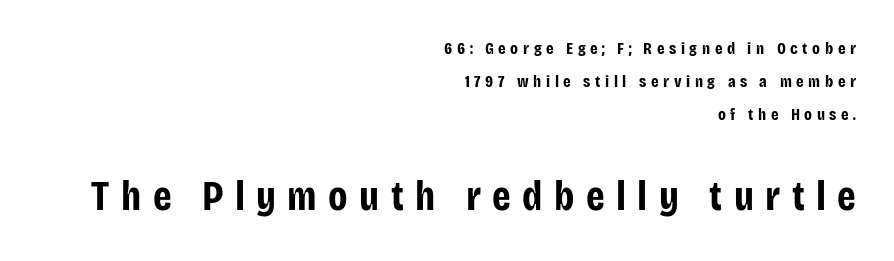
{"serif": "no", "italic": "no", "bold": "yes", "weight": "bold", "width": "condensed", "stroke_contrast": "low", "x_height": "large", "monospaced": "no", "underline": "no", "align": "right", "line_spacing": "loose", "line_spacing_ratio": 1.93, "letter_spacing": "wide", "letter_spacing_em": 0.27, "larger_block": "second", "size_ratio": 2.47, "glyph_px": 42}
